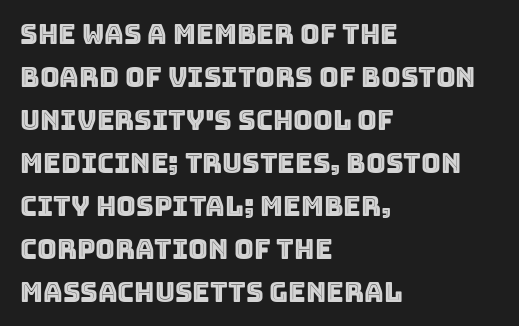
{"italic": "no", "underline": "no", "align": "left", "line_spacing": "normal", "line_spacing_ratio": 1.59, "letter_spacing": "normal", "letter_spacing_em": 0.0, "glyph_px": 27}
